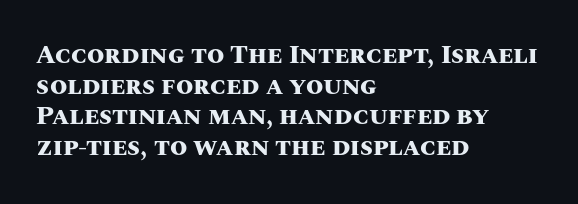
{"italic": "no", "bold": "yes", "underline": "no", "align": "left", "line_spacing_ratio": 1.23, "letter_spacing": "normal", "letter_spacing_em": 0.0, "glyph_px": 25}
